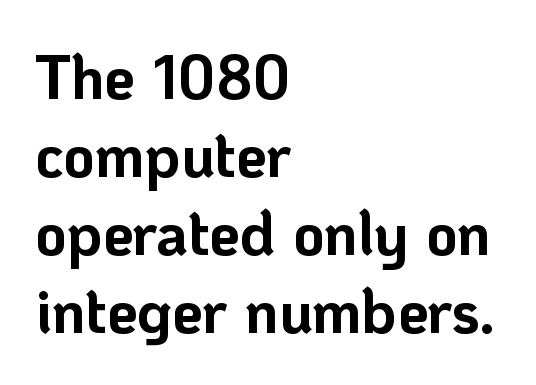
The image shows 61 px bold sans-serif type, upright; set left-aligned, normal line spacing (1.28x), normal letter spacing, not underlined; low stroke contrast and a medium x-height.
